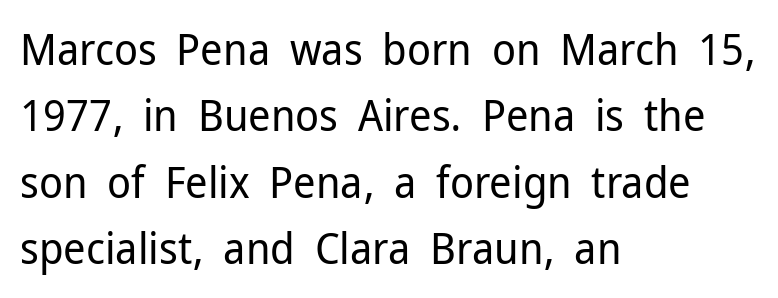
Q: Is the text bold? A: No.
Q: Is the text italic (slanted)? A: No, it is upright.
Q: Is the typeface a serif or a sans-serif typeface? A: Sans-serif.
Q: Is the text underlined? A: No.
Q: How is the paragraph aligned? A: Left-aligned.
Q: Is the spacing between letters normal or unusually wide? A: Normal.
Q: Is the spacing between lines tight, normal or loose? A: Normal.
Q: Width (condensed, normal, or wide)? A: Normal.
Q: Stroke contrast? A: Low.
Q: x-height? A: Medium.
Q: Monospaced? A: No.
